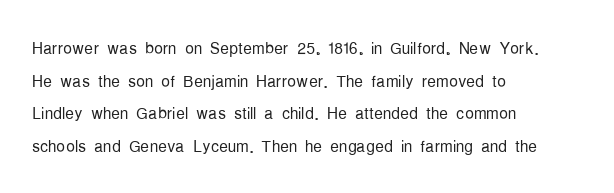
Q: Is the text bold? A: No.
Q: Is the text italic (slanted)? A: No, it is upright.
Q: Is the text underlined? A: No.
Q: How is the paragraph aligned? A: Left-aligned.
Q: Is the spacing between letters normal or unusually wide? A: Normal.
Q: Is the spacing between lines tight, normal or loose? A: Normal.
